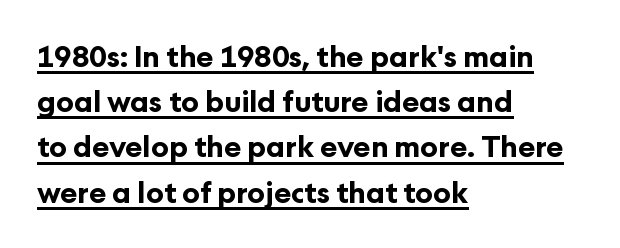
The designer went with a sans here, leaving each stem footless. The specimen reads as upright at a glance. Caption: lettering with a line underneath. I'd describe the lettering as bold — thick and assertive. The rendering uses a moderate line-height, typical for paragraphs. The text block is weighted toward the left margin, trailing off unevenly rightward.
